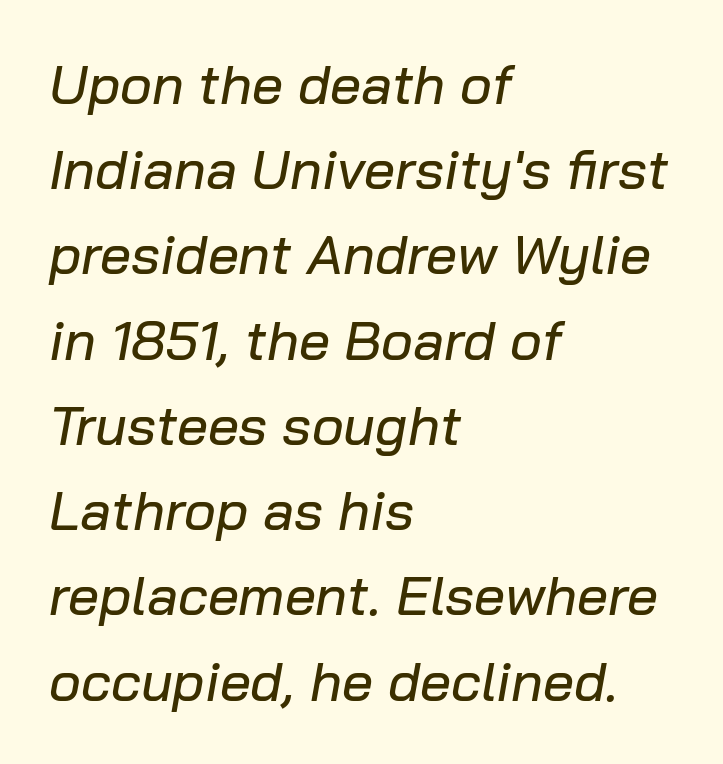
The image shows 55 px text type, italic (leaning right); set left-aligned, normal line spacing (1.55x), normal letter spacing, not underlined; low stroke contrast and a medium x-height.
